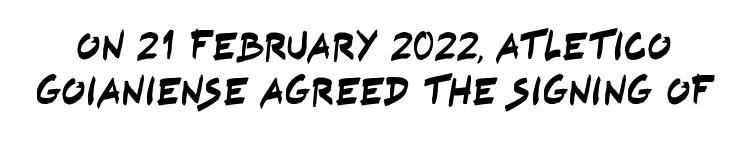
What's the leading like? Squeezed, with rows nearly overlapping. Is this a fixed-width face? No — the glyphs have proportional, varying widths. Spacing between characters is what you'd get straight out of the box. Decoration check: the copy has no underline.
